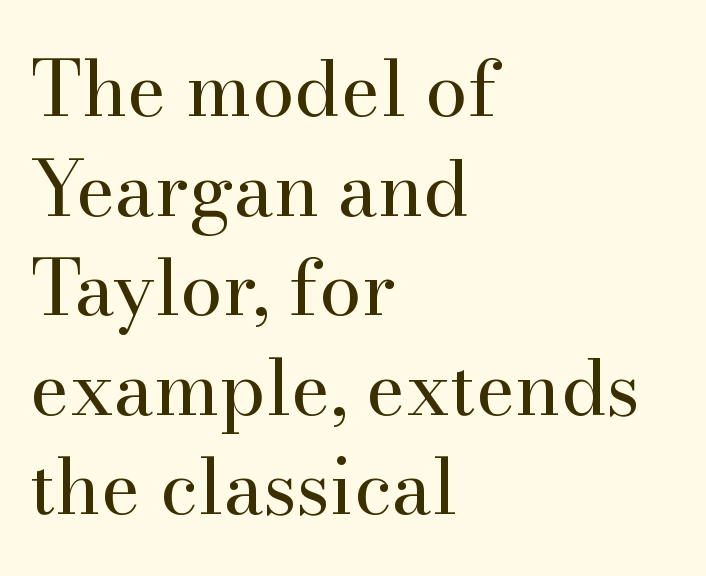
Q: Is the text bold? A: No.
Q: Is the text italic (slanted)? A: No, it is upright.
Q: Is the typeface a serif or a sans-serif typeface? A: Serif.
Q: Is the text underlined? A: No.
Q: How is the paragraph aligned? A: Left-aligned.
Q: Is the spacing between letters normal or unusually wide? A: Normal.
Q: Is the spacing between lines tight, normal or loose? A: Normal.
Q: Width (condensed, normal, or wide)? A: Normal.
Q: Stroke contrast? A: High.
Q: x-height? A: Small.
Q: Monospaced? A: No.
